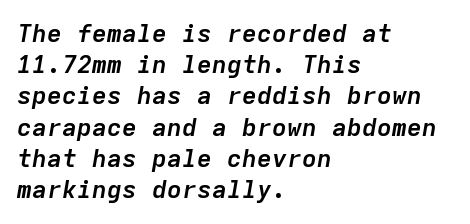
{"italic": "yes", "lean": "right", "slant_degrees": 9, "bold": "yes", "underline": "no", "align": "left", "line_spacing": "normal", "line_spacing_ratio": 1.25, "letter_spacing": "normal", "letter_spacing_em": 0.0, "glyph_px": 25}
